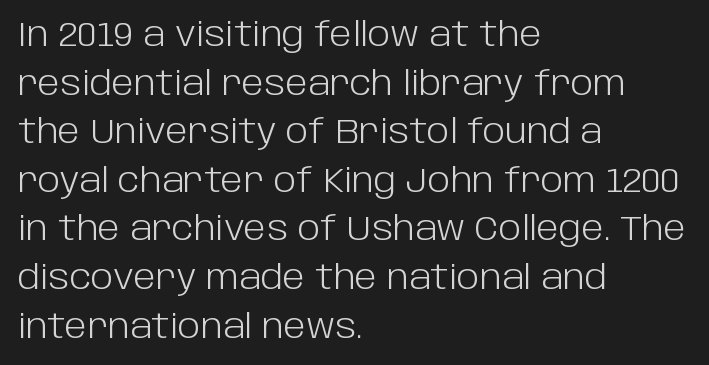
{"serif": "no", "italic": "no", "bold": "no", "weight": "light", "width": "normal", "stroke_contrast": "low", "x_height": "large", "monospaced": "no", "underline": "no", "align": "left", "line_spacing": "normal", "line_spacing_ratio": 1.43, "letter_spacing": "normal", "letter_spacing_em": 0.0, "glyph_px": 34}
